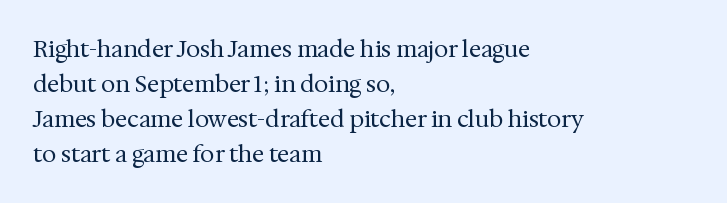
The image shows 23 px text type, upright; set left-aligned, normal line spacing (1.52x), normal letter spacing, not underlined.
